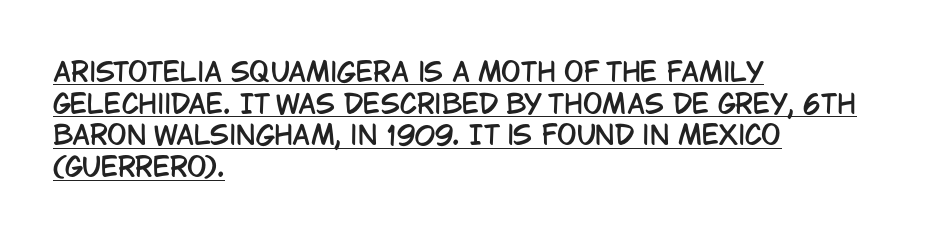
Q: Is the text italic (slanted)? A: No, it is upright.
Q: Is the text underlined? A: Yes.
Q: How is the paragraph aligned? A: Left-aligned.
Q: Is the spacing between letters normal or unusually wide? A: Normal.
